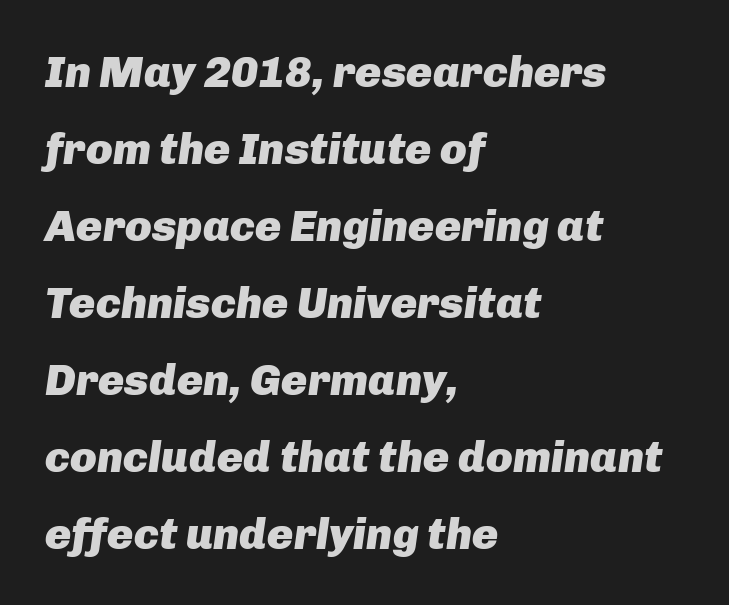
{"italic": "yes", "lean": "right", "slant_degrees": 8, "bold": "yes", "weight": "heavy", "width": "normal", "stroke_contrast": "low", "x_height": "medium", "monospaced": "no", "underline": "no", "align": "left", "line_spacing_ratio": 1.75, "letter_spacing": "normal", "letter_spacing_em": 0.0, "glyph_px": 44}
